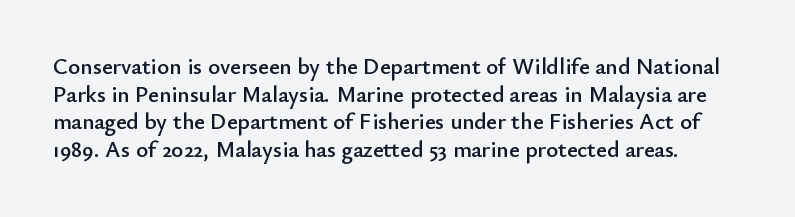
The image shows 23 px text type, upright; set line spacing 1.2x, normal letter spacing, not underlined.
